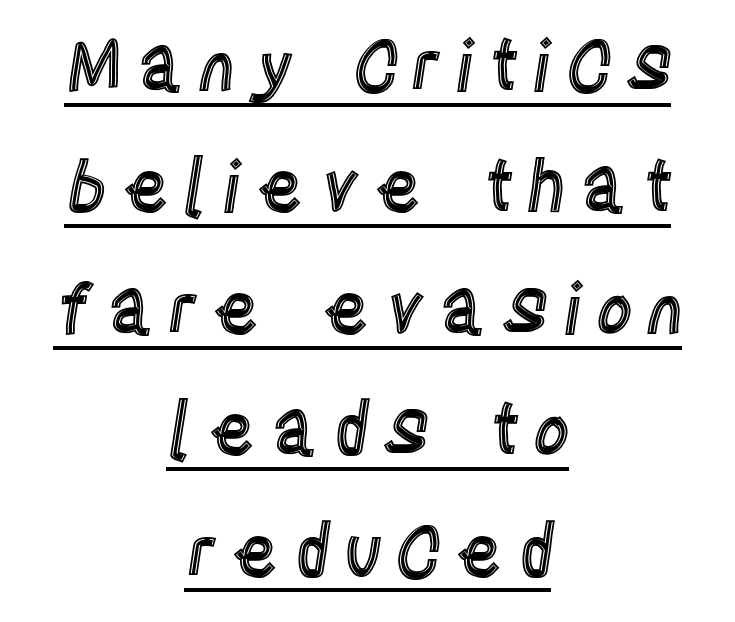
The glyphs are accompanied by a horizontal stroke just below them. This rendering uses center alignment, leaving both contours irregular but symmetric. The rendering uses natural spacing where letterforms have individual widths.
